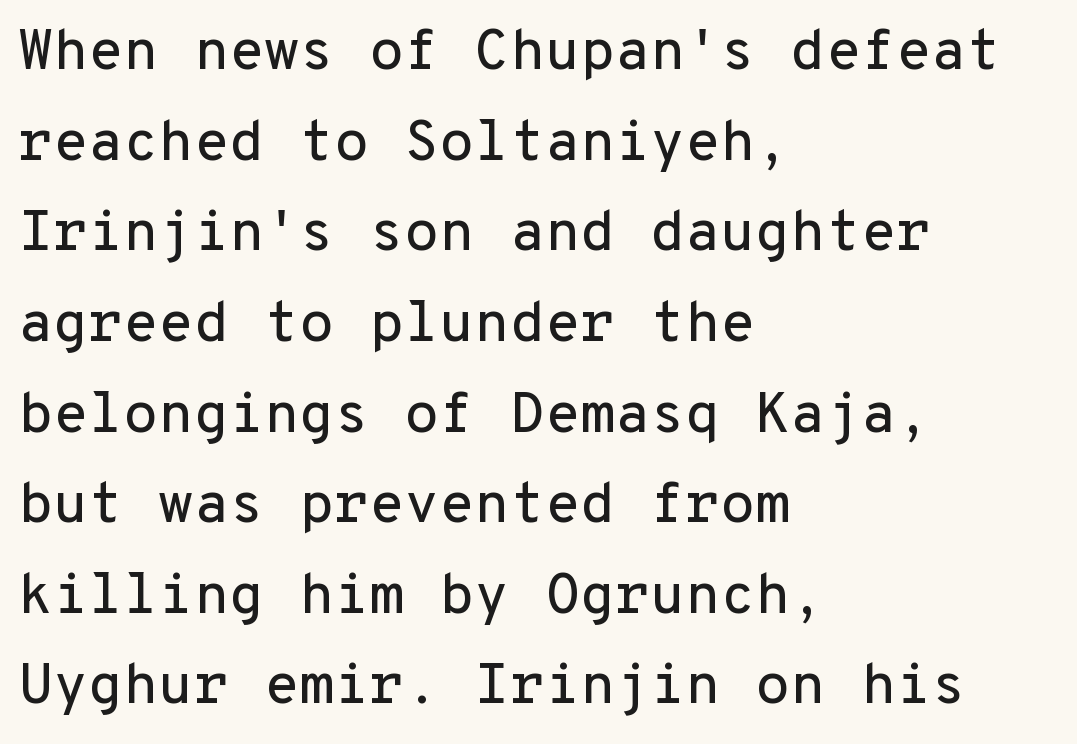
Each letter's strokes conclude bluntly, with no projecting serifs. You can tell it's not italic because the verticals are truly vertical. This sample has the even, mechanical cadence of fixed-width lettering. Decoration check: the copy has no underline.
